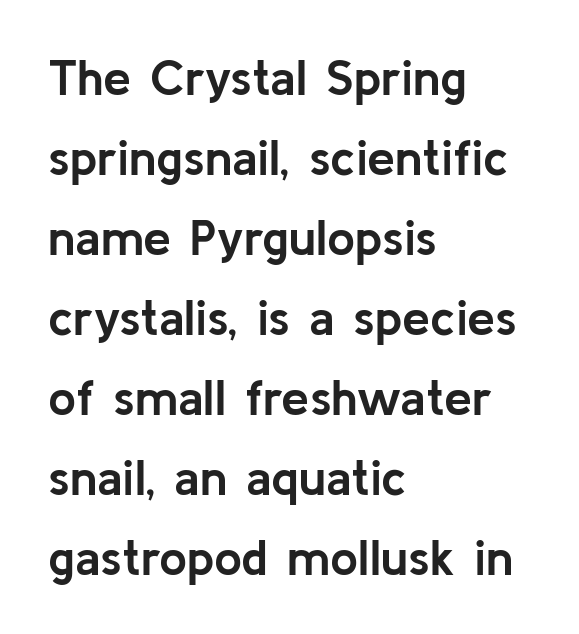
{"serif": "no", "italic": "no", "bold": "yes", "weight": "semibold", "width": "normal", "stroke_contrast": "low", "x_height": "medium", "monospaced": "no", "underline": "no", "align": "left", "line_spacing": "normal", "line_spacing_ratio": 1.6, "letter_spacing": "normal", "letter_spacing_em": 0.0, "glyph_px": 50}
